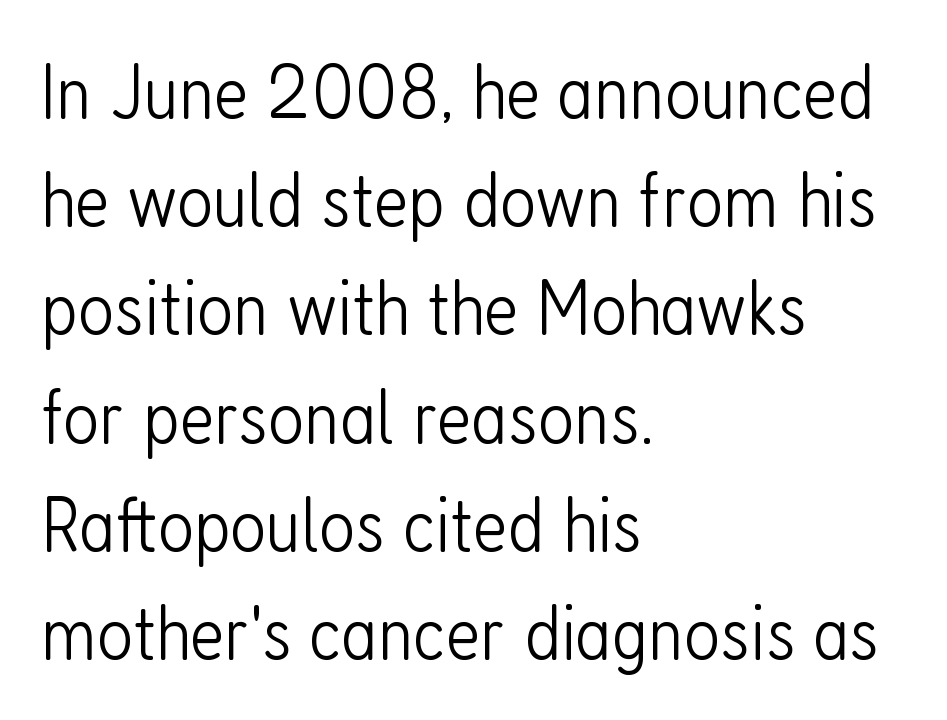
Varying glyph widths throughout — classic text-font behaviour. Typeset ragged right — the left edge is the straight one. Nope, no serifs anywhere on these letters. Each word holds together tightly as a unit, with standard inter-letter gaps. No heavy texture on the line: the type isn't bold. Just letters on the line, the space beneath them empty.
